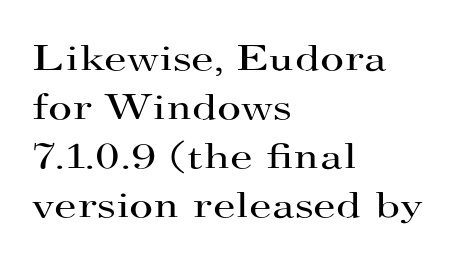
Q: Is the text bold? A: No.
Q: Is the text italic (slanted)? A: No, it is upright.
Q: Is the typeface a serif or a sans-serif typeface? A: Serif.
Q: Is the text underlined? A: No.
Q: How is the paragraph aligned? A: Left-aligned.
Q: Is the spacing between letters normal or unusually wide? A: Normal.
Q: Is the spacing between lines tight, normal or loose? A: Normal.
Q: Width (condensed, normal, or wide)? A: Wide.
Q: Stroke contrast? A: High.
Q: x-height? A: Small.
Q: Monospaced? A: No.
